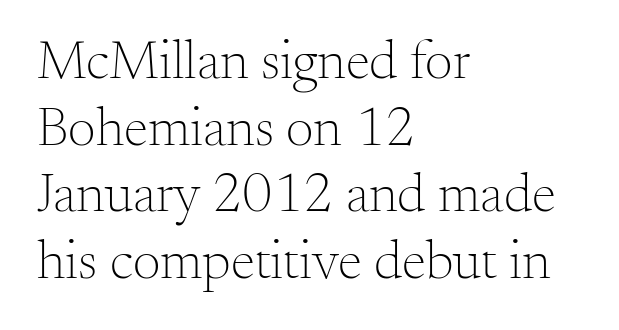
{"serif": "yes", "italic": "no", "bold": "no", "weight": "light", "width": "normal", "stroke_contrast": "medium", "x_height": "small", "monospaced": "no", "underline": "no", "align": "left", "line_spacing_ratio": 1.21, "letter_spacing": "normal", "letter_spacing_em": 0.0, "glyph_px": 55}
